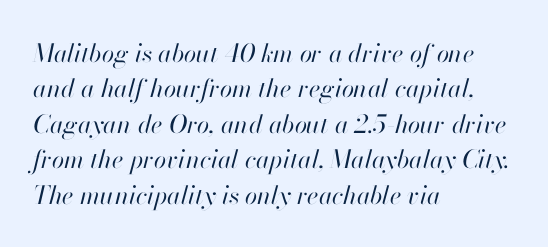
Q: Is the text bold? A: No.
Q: Is the text italic (slanted)? A: Yes, it leans right by about 13 degrees.
Q: Is the text underlined? A: No.
Q: How is the paragraph aligned? A: Left-aligned.
Q: Is the spacing between letters normal or unusually wide? A: Normal.
Q: Is the spacing between lines tight, normal or loose? A: Normal.
